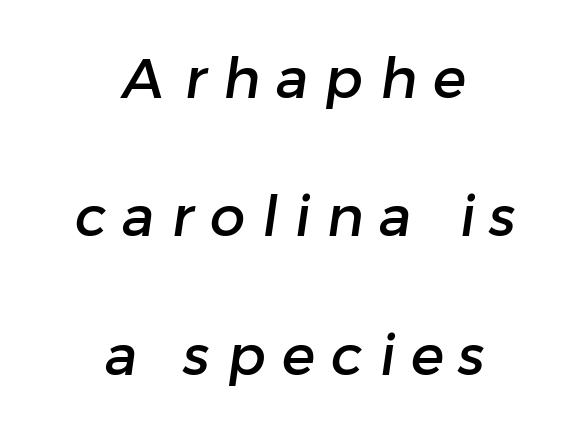
Q: Is the typeface a serif or a sans-serif typeface? A: Sans-serif.
Q: Is the text underlined? A: No.
Q: How is the paragraph aligned? A: Centered.
Q: Is the spacing between letters normal or unusually wide? A: Unusually wide.
Q: Is the spacing between lines tight, normal or loose? A: Loose.
Q: Width (condensed, normal, or wide)? A: Normal.
Q: Stroke contrast? A: Low.
Q: x-height? A: Medium.
Q: Monospaced? A: No.
